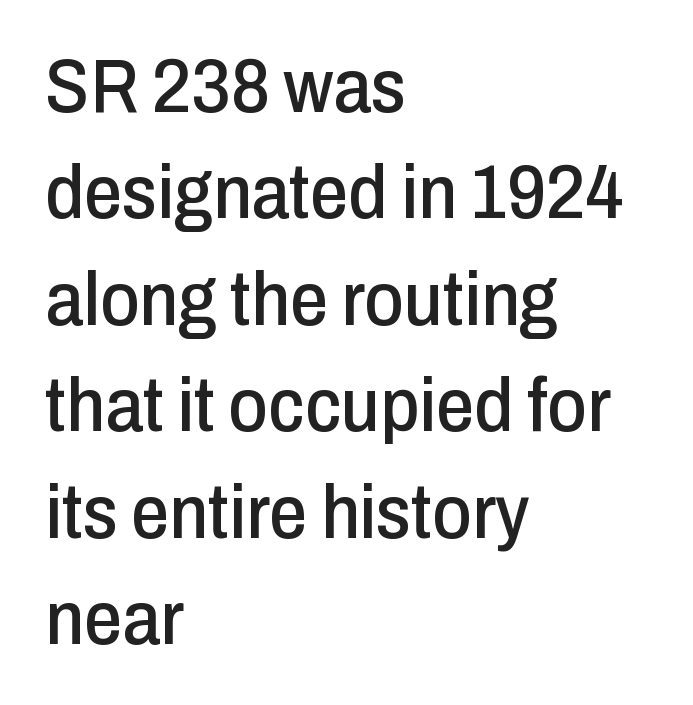
Q: Is the text italic (slanted)? A: No, it is upright.
Q: Is the typeface a serif or a sans-serif typeface? A: Sans-serif.
Q: Is the text underlined? A: No.
Q: How is the paragraph aligned? A: Left-aligned.
Q: Is the spacing between letters normal or unusually wide? A: Normal.
Q: Is the spacing between lines tight, normal or loose? A: Normal.
Q: Width (condensed, normal, or wide)? A: Condensed.
Q: Stroke contrast? A: Low.
Q: x-height? A: Medium.
Q: Monospaced? A: No.
